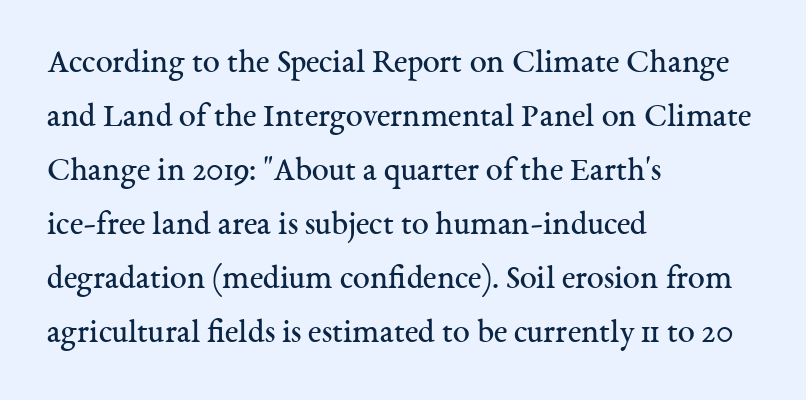
Short and long lines alike share a common starting point at left. Horizontal bands of white between lines are of average thickness. The baseline area is clear. The letters look calm and open, with moderate or lighter stems.
